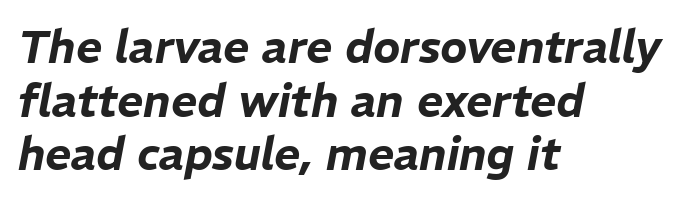
The image shows 45 px text type, italic (leaning right); set left-aligned, line spacing 1.19x, normal letter spacing, not underlined; low stroke contrast and a medium x-height.
